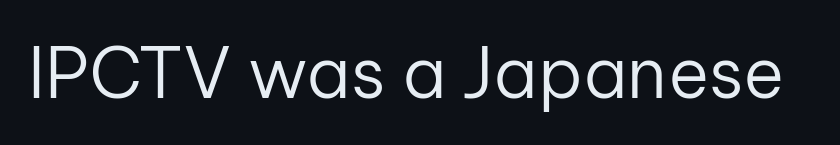
{"serif": "no", "italic": "no", "bold": "no", "weight": "regular", "width": "normal", "stroke_contrast": "low", "x_height": "medium", "monospaced": "no", "underline": "no", "letter_spacing": "normal", "letter_spacing_em": 0.0, "glyph_px": 70}
